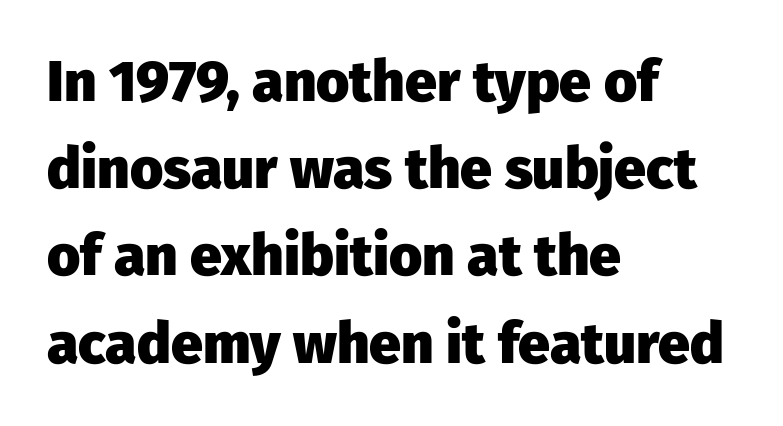
Do the characters align in a grid? No, the font is proportional. Between one letter and the next there's only the usual sliver of space. Pretty heavy lettering here — definitely bold. What kind of face is this? One without serifs — a sans. Anything drawn beneath the words? Only blank space.
